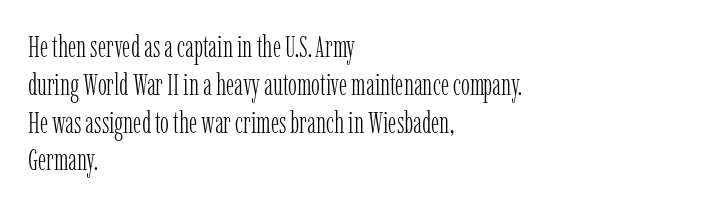
These lines are rendered in a variable-pitch font. The strokes carry an ordinary text weight at most. Does the lettering tilt? It doesn't — this is upright. Does the leading feel generous? No, just average. One-word summary of the alignment: left. Just letters on the line, the space beneath them empty.
